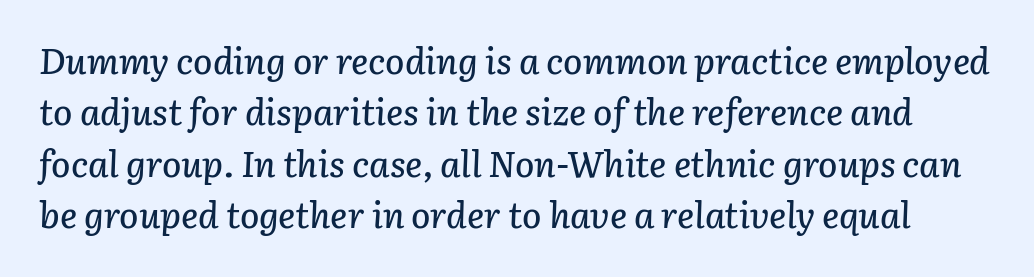
Q: Is the text italic (slanted)? A: Yes, it leans right by about 3 degrees.
Q: Is the text underlined? A: No.
Q: Is the spacing between letters normal or unusually wide? A: Normal.
Q: Is the spacing between lines tight, normal or loose? A: Normal.
Q: Width (condensed, normal, or wide)? A: Normal.
Q: Stroke contrast? A: Low.
Q: x-height? A: Medium.
Q: Monospaced? A: No.
